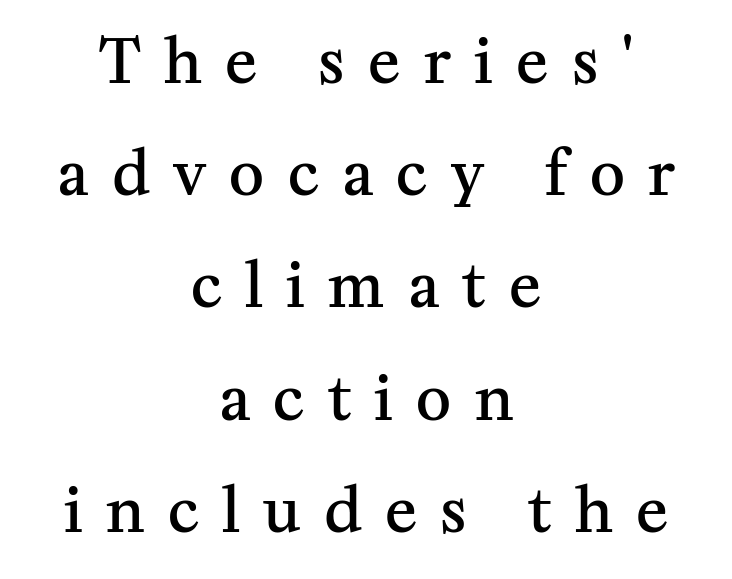
{"serif": "yes", "italic": "no", "bold": "semi", "weight": "semibold", "width": "normal", "stroke_contrast": "medium", "x_height": "medium", "monospaced": "no", "underline": "no", "align": "center", "line_spacing_ratio": 1.87, "letter_spacing": "wide", "letter_spacing_em": 0.39, "glyph_px": 60}
